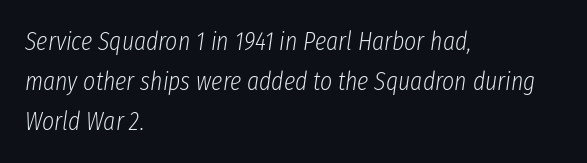
The image shows 26 px text type, italic (leaning right); set left-aligned, normal line spacing (1.54x), normal letter spacing, not underlined.
